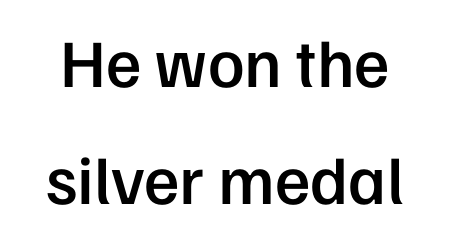
{"serif": "no", "italic": "no", "bold": "semi", "weight": "semibold", "width": "normal", "stroke_contrast": "low", "x_height": "medium", "monospaced": "no", "underline": "no", "line_spacing_ratio": 1.72, "letter_spacing": "normal", "letter_spacing_em": 0.0, "glyph_px": 68}
